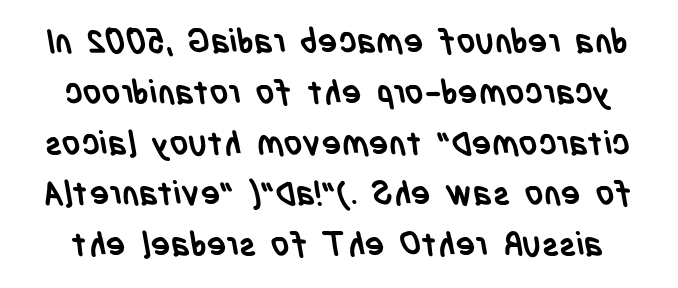
The image shows 33 px semibold, condensed sans-serif type; set normal line spacing (1.54x), normal letter spacing, not underlined; low stroke contrast and a large x-height.
